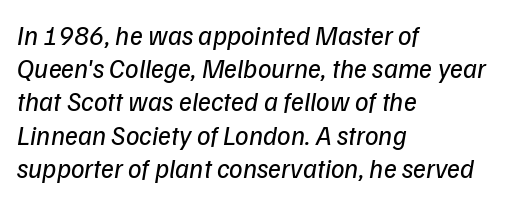
Q: Is the text bold? A: No.
Q: Is the text italic (slanted)? A: Yes, it leans right by about 9 degrees.
Q: Is the text underlined? A: No.
Q: How is the paragraph aligned? A: Left-aligned.
Q: Is the spacing between letters normal or unusually wide? A: Normal.
